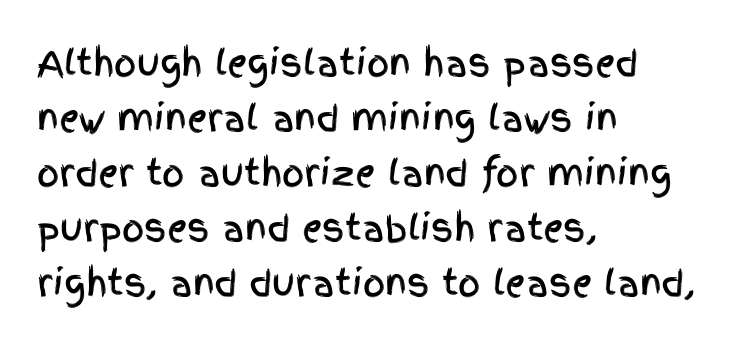
{"serif": "no", "italic": "no", "width": "condensed", "x_height": "large", "monospaced": "no", "underline": "no", "align": "left", "line_spacing": "normal", "line_spacing_ratio": 1.57, "letter_spacing": "normal", "letter_spacing_em": 0.0, "glyph_px": 35}
